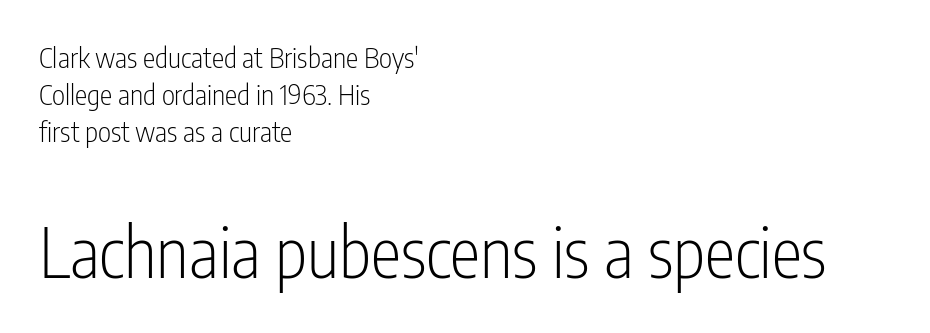
Q: Is the text bold? A: No.
Q: Is the text italic (slanted)? A: No, it is upright.
Q: Is the typeface a serif or a sans-serif typeface? A: Sans-serif.
Q: Is the text underlined? A: No.
Q: How is the paragraph aligned? A: Left-aligned.
Q: Is the spacing between letters normal or unusually wide? A: Normal.
Q: Is the spacing between lines tight, normal or loose? A: Normal.
Q: Which block of text is set in a larger size, the first (top) or the second (bottom)? A: The second (bottom) one.
Q: Width (condensed, normal, or wide)? A: Condensed.
Q: Stroke contrast? A: Low.
Q: x-height? A: Medium.
Q: Monospaced? A: No.
